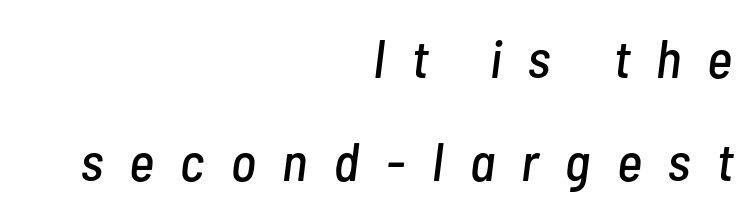
{"italic": "yes", "lean": "right", "slant_degrees": 7, "width": "condensed", "stroke_contrast": "low", "x_height": "medium", "monospaced": "no", "underline": "no", "align": "right", "line_spacing": "loose", "line_spacing_ratio": 1.91, "letter_spacing": "wide", "letter_spacing_em": 0.49, "glyph_px": 54}
